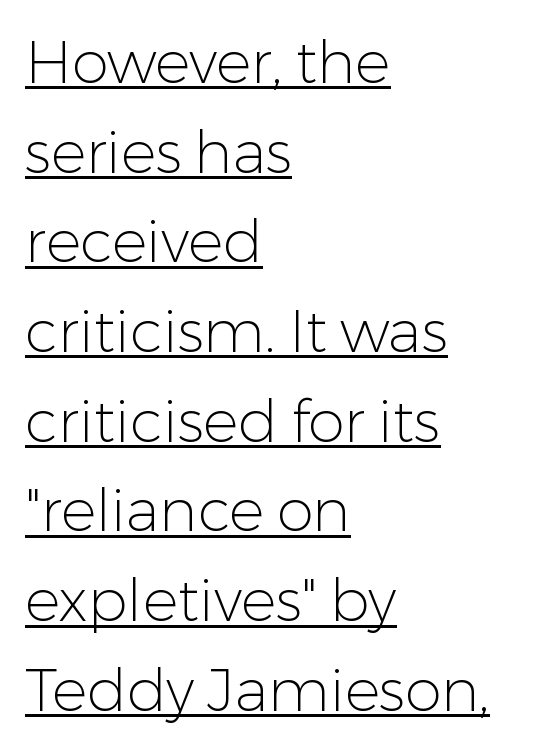
The font sits on the lighter half of the weight spectrum, regular included. All the whitespace from short lines collects on the right. The rendering keeps characters at their native spacing. The lettering holds an erect, upright posture throughout.
